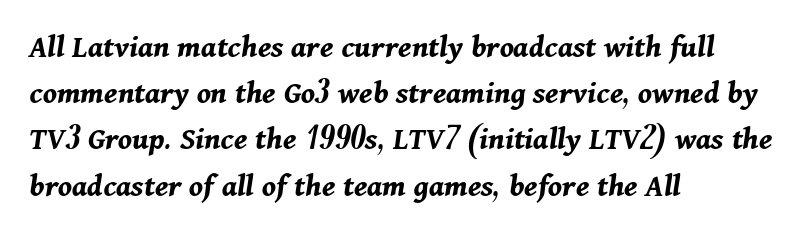
Q: Is the text bold? A: Yes.
Q: Is the text italic (slanted)? A: Yes, it leans right by about 11 degrees.
Q: Is the text underlined? A: No.
Q: How is the paragraph aligned? A: Left-aligned.
Q: Is the spacing between letters normal or unusually wide? A: Normal.
Q: Is the spacing between lines tight, normal or loose? A: Normal.
Q: Width (condensed, normal, or wide)? A: Normal.
Q: Stroke contrast? A: Medium.
Q: x-height? A: Medium.
Q: Monospaced? A: No.
